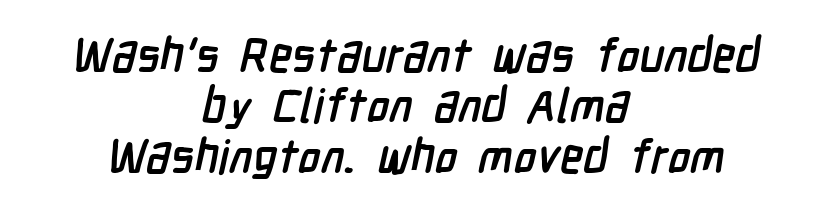
The image shows 47 px semibold, condensed sans-serif type; set centered, tight line spacing (1.07x), normal letter spacing, not underlined; low stroke contrast and a medium x-height.
